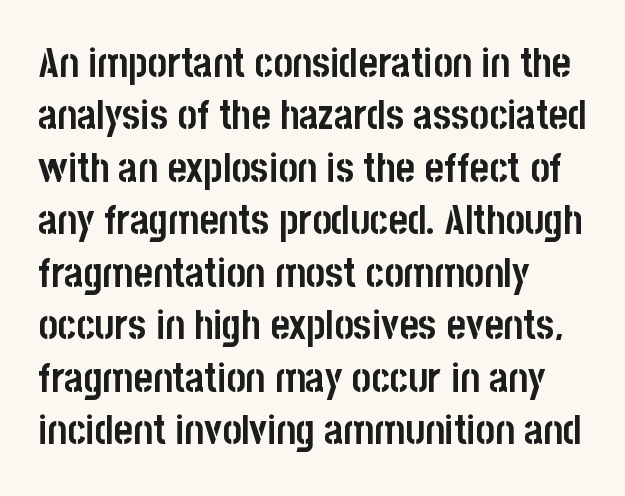
Q: Is the text bold? A: Yes.
Q: Is the text italic (slanted)? A: No, it is upright.
Q: Is the typeface a serif or a sans-serif typeface? A: Sans-serif.
Q: Is the text underlined? A: No.
Q: How is the paragraph aligned? A: Left-aligned.
Q: Is the spacing between letters normal or unusually wide? A: Normal.
Q: Is the spacing between lines tight, normal or loose? A: Normal.
Q: Width (condensed, normal, or wide)? A: Condensed.
Q: Stroke contrast? A: Low.
Q: x-height? A: Large.
Q: Monospaced? A: No.
